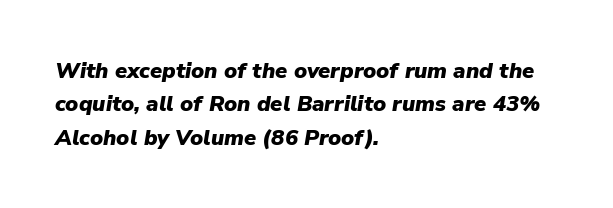
The image shows 22 px bold type, italic (leaning right); set left-aligned, normal line spacing (1.52x), normal letter spacing, not underlined.
